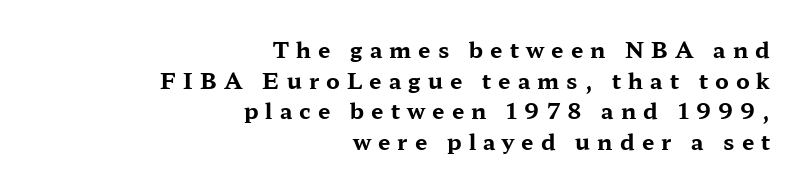
Interline gaps are of average width in this sample. Every letter is thick-stroked: bold, no question. A typesetter would call this heavily tracked-out type. In CSS terms this would be text-align: right. This rendering features lettering with no underline.
